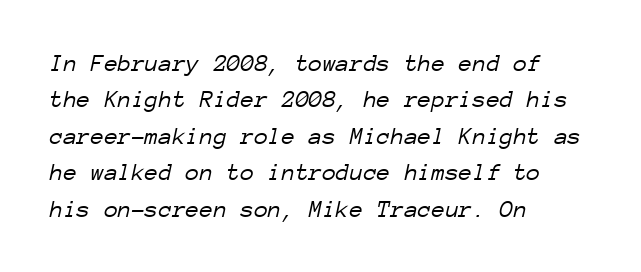
The image shows 25 px text type, italic (leaning right); set left-aligned, normal line spacing (1.46x), normal letter spacing, not underlined.
